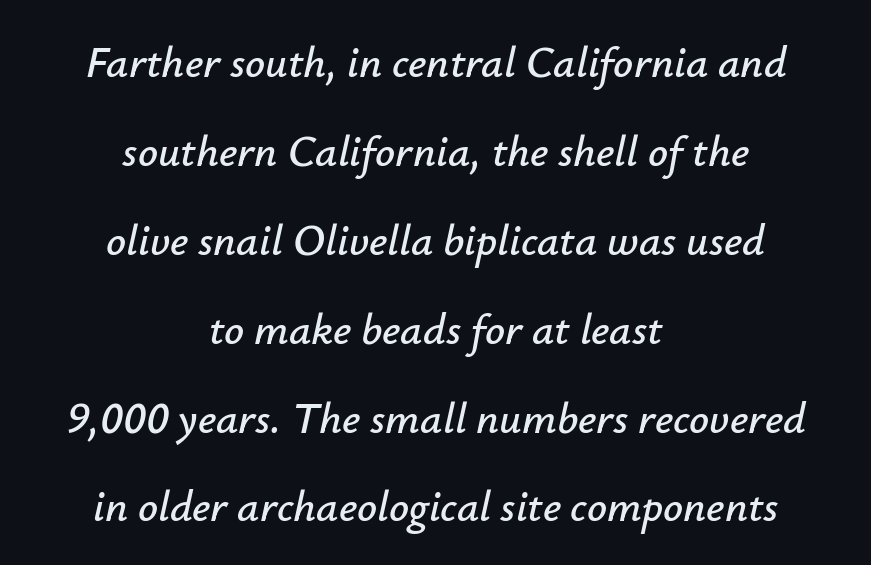
The whole block is typeset with a tilt. Each letter keeps its own natural width here, so spacing adapts to shape. Between one letter and the next there's only the usual sliver of space. Clear beneath every line of the passage.
